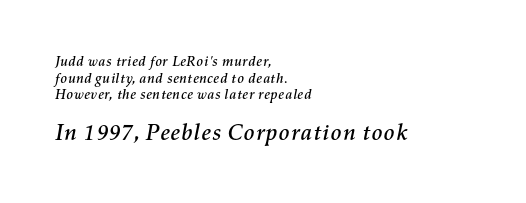
Q: Is the text italic (slanted)? A: Yes, it leans right by about 11 degrees.
Q: Is the text underlined? A: No.
Q: How is the paragraph aligned? A: Left-aligned.
Q: Is the spacing between letters normal or unusually wide? A: Normal.
Q: Which block of text is set in a larger size, the first (top) or the second (bottom)? A: The second (bottom) one.
